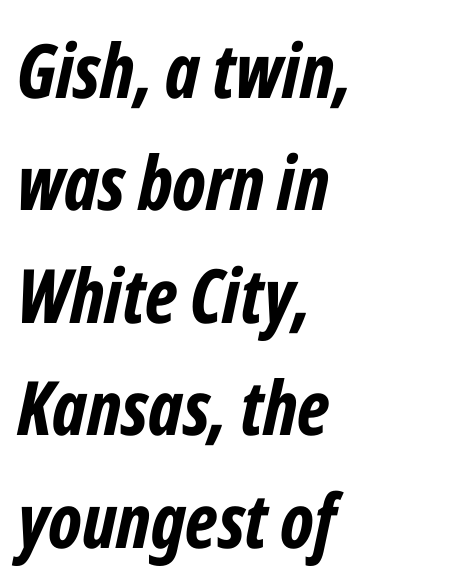
These lines stack with their left ends in a neat column. Typesetter's note: full bold, strokes at maximum text heaviness. Descender tails drop into unmarked territory. In terms of posture, this sample is oblique.
